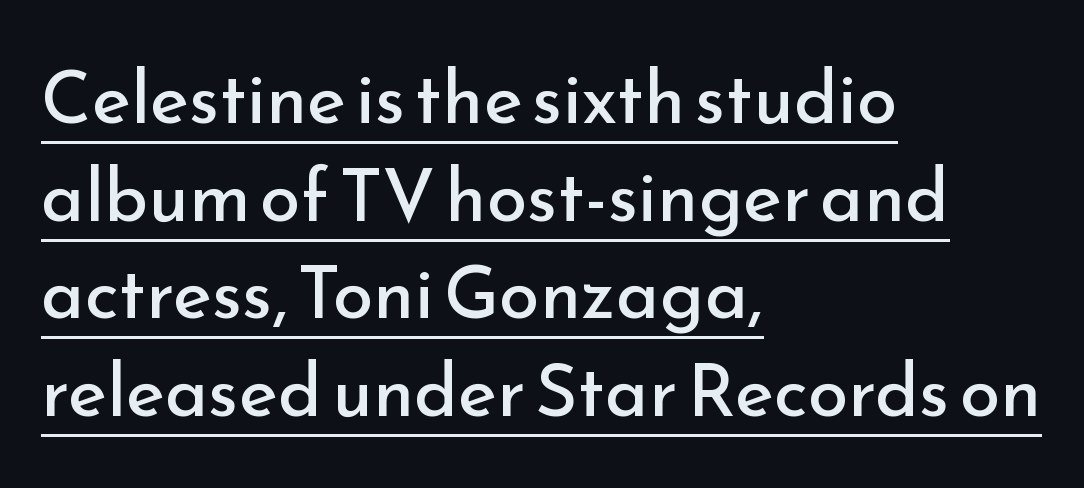
Look at the tracking — it's just the regular setting, nothing added. Does the lettering tilt? It doesn't — this is upright. Students, observe the line beneath the letters — that is underlining. The setting favours the left margin, as ordinary paragraphs usually do. Note: no serifs on the glyphs.
